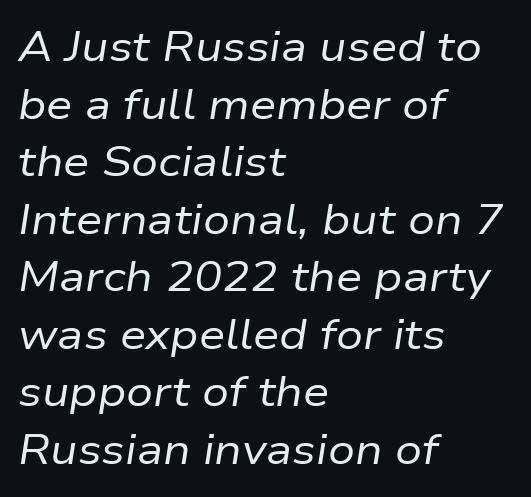
Layout note: lines flush left. Evenly set lines give the paragraph a standard silhouette. A bare baseline throughout the passage. On a weight scale, this lands at 450 or below. These lines are rendered in a variable-pitch font. Short note: letters normally spaced.
